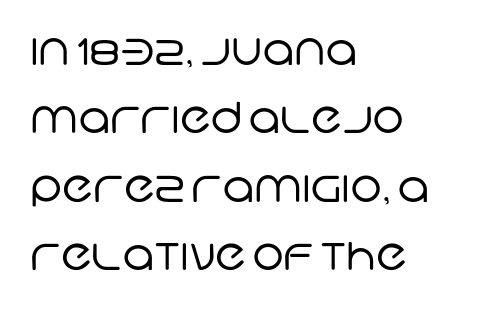
{"serif": "no", "bold": "no", "weight": "regular", "width": "normal", "stroke_contrast": "low", "x_height": "large", "monospaced": "no", "underline": "no", "align": "left", "line_spacing": "normal", "line_spacing_ratio": 1.59, "letter_spacing": "normal", "letter_spacing_em": 0.0, "glyph_px": 43}
